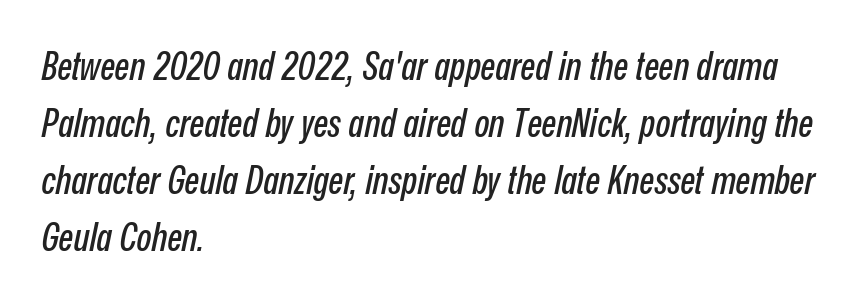
Q: Is the text italic (slanted)? A: Yes, it leans right by about 12 degrees.
Q: Is the text underlined? A: No.
Q: How is the paragraph aligned? A: Left-aligned.
Q: Is the spacing between letters normal or unusually wide? A: Normal.
Q: Is the spacing between lines tight, normal or loose? A: Normal.
Q: Width (condensed, normal, or wide)? A: Condensed.
Q: Stroke contrast? A: Low.
Q: x-height? A: Medium.
Q: Monospaced? A: No.
